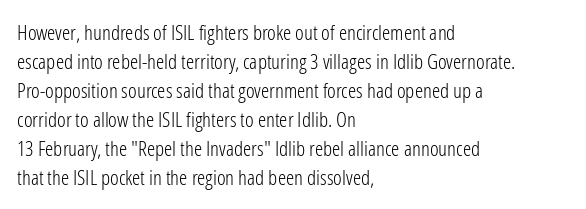
{"italic": "no", "bold": "no", "underline": "no", "align": "left", "line_spacing": "normal", "line_spacing_ratio": 1.38, "letter_spacing": "normal", "letter_spacing_em": 0.0, "glyph_px": 21}
